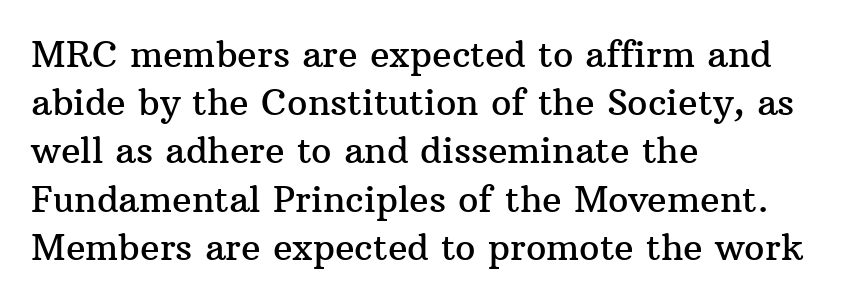
Tall strokes in this sample are plumb rather than angled. This is serif lettering, the kind often seen in printed books. You could not count columns in this text — the font is proportionally spaced. Visually the block forms a straight wall on the left and a jagged coastline on the right. A bare baseline throughout the passage. Reading down the column, the eye jumps a familiar distance to each next line.
